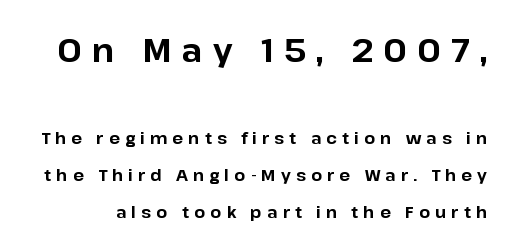
Q: Is the text bold? A: Yes.
Q: Is the text italic (slanted)? A: No, it is upright.
Q: Is the typeface a serif or a sans-serif typeface? A: Sans-serif.
Q: Is the text underlined? A: No.
Q: Is the spacing between letters normal or unusually wide? A: Unusually wide.
Q: Is the spacing between lines tight, normal or loose? A: Loose.
Q: Which block of text is set in a larger size, the first (top) or the second (bottom)? A: The first (top) one.
Q: Width (condensed, normal, or wide)? A: Normal.
Q: Stroke contrast? A: Low.
Q: x-height? A: Medium.
Q: Monospaced? A: No.
